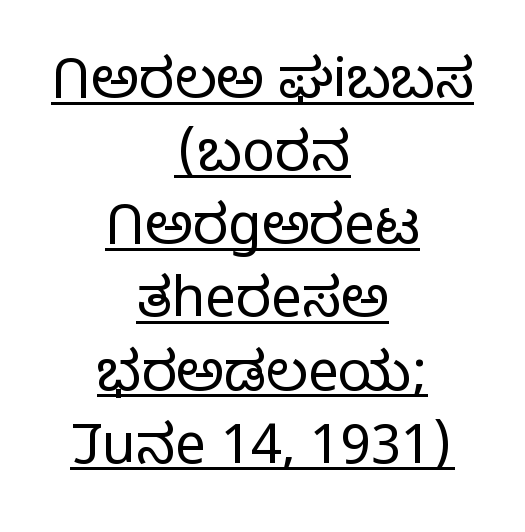
Q: Is the text bold? A: No.
Q: Is the text italic (slanted)? A: No, it is upright.
Q: Is the typeface a serif or a sans-serif typeface? A: Sans-serif.
Q: Is the text underlined? A: Yes.
Q: How is the paragraph aligned? A: Centered.
Q: Is the spacing between letters normal or unusually wide? A: Normal.
Q: Is the spacing between lines tight, normal or loose? A: Normal.
Q: Width (condensed, normal, or wide)? A: Normal.
Q: Stroke contrast? A: Low.
Q: x-height? A: Medium.
Q: Monospaced? A: No.
